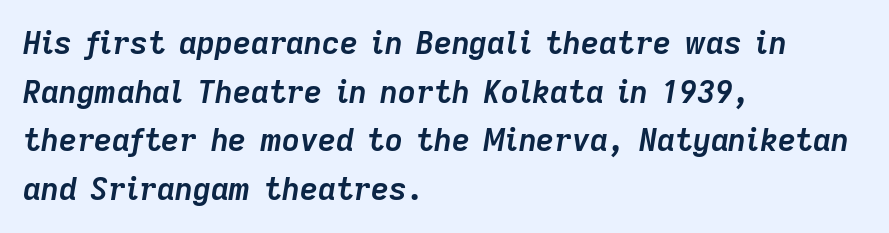
The image shows 31 px semibold type, italic (leaning right); set left-aligned, normal line spacing (1.57x), normal letter spacing, not underlined; low stroke contrast and a medium x-height.
